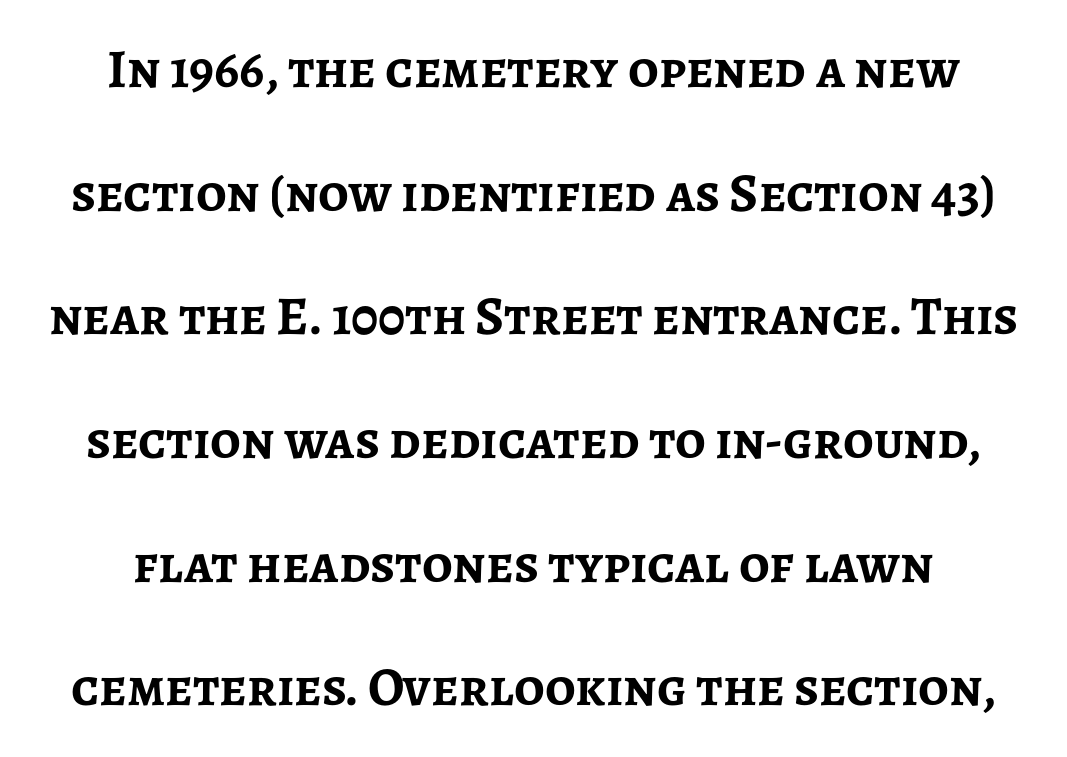
Q: Is the text bold? A: Yes.
Q: Is the text italic (slanted)? A: No, it is upright.
Q: Is the typeface a serif or a sans-serif typeface? A: Sans-serif.
Q: Is the text underlined? A: No.
Q: How is the paragraph aligned? A: Centered.
Q: Is the spacing between letters normal or unusually wide? A: Normal.
Q: Is the spacing between lines tight, normal or loose? A: Loose.
Q: Width (condensed, normal, or wide)? A: Normal.
Q: Stroke contrast? A: Low.
Q: x-height? A: Medium.
Q: Monospaced? A: No.
